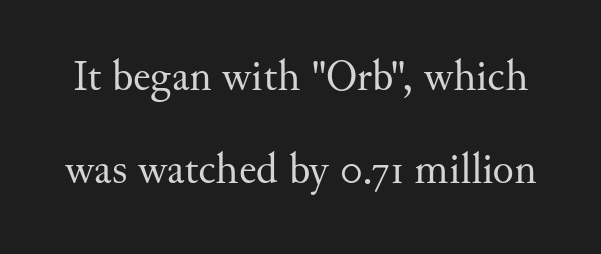
Q: Is the text bold? A: No.
Q: Is the text italic (slanted)? A: No, it is upright.
Q: Is the typeface a serif or a sans-serif typeface? A: Serif.
Q: Is the text underlined? A: No.
Q: Is the spacing between letters normal or unusually wide? A: Normal.
Q: Is the spacing between lines tight, normal or loose? A: Loose.
Q: Width (condensed, normal, or wide)? A: Normal.
Q: Stroke contrast? A: Medium.
Q: x-height? A: Small.
Q: Monospaced? A: No.
